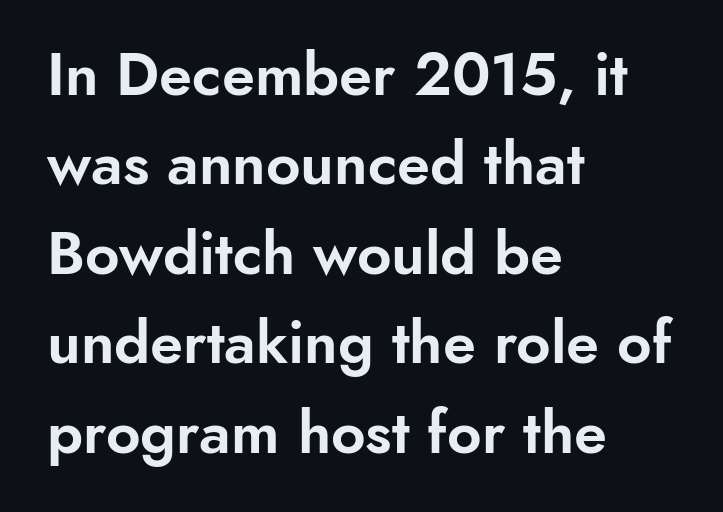
Check the space under the baseline: it is left empty. Is there any slant? The stems are plumb. Check where the strokes stop: nothing finishes them off — pure sans. The horizontal fit of the characters is conventional and even.
